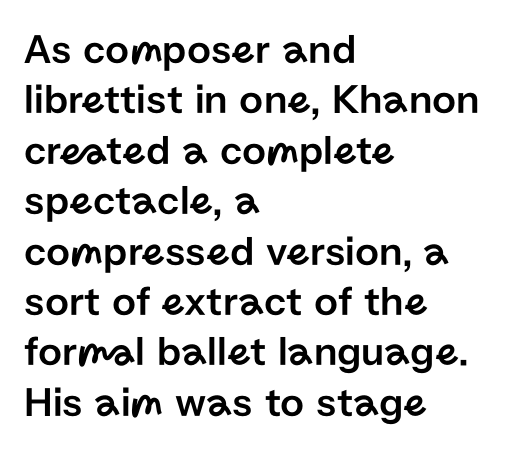
{"serif": "no", "italic": "no", "width": "normal", "stroke_contrast": "low", "x_height": "medium", "monospaced": "no", "underline": "no", "align": "left", "line_spacing_ratio": 1.2, "letter_spacing": "normal", "letter_spacing_em": 0.0, "glyph_px": 42}
